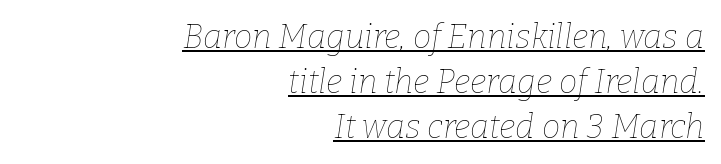
Q: Is the text bold? A: No.
Q: Is the text italic (slanted)? A: Yes, it leans right by about 9 degrees.
Q: Is the text underlined? A: Yes.
Q: How is the paragraph aligned? A: Right-aligned.
Q: Is the spacing between letters normal or unusually wide? A: Normal.
Q: Is the spacing between lines tight, normal or loose? A: Normal.
Q: Width (condensed, normal, or wide)? A: Normal.
Q: Stroke contrast? A: Low.
Q: x-height? A: Medium.
Q: Monospaced? A: No.
